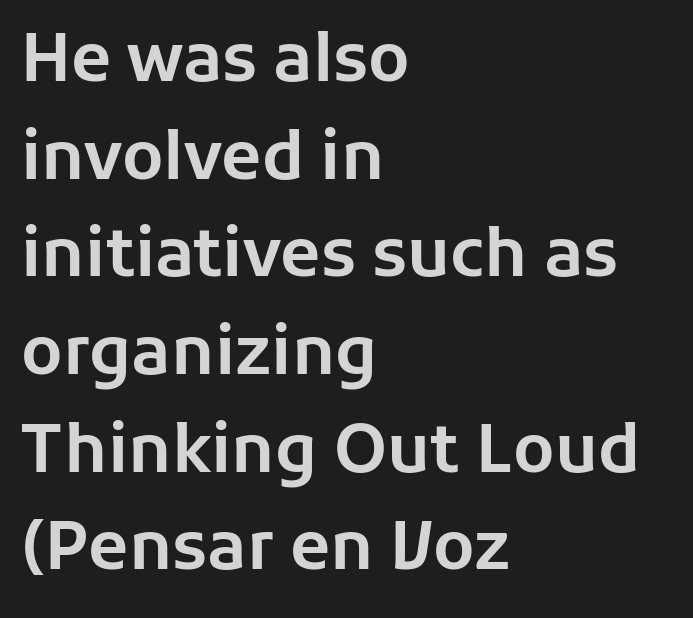
Q: Is the text italic (slanted)? A: No, it is upright.
Q: Is the typeface a serif or a sans-serif typeface? A: Sans-serif.
Q: Is the text underlined? A: No.
Q: How is the paragraph aligned? A: Left-aligned.
Q: Is the spacing between letters normal or unusually wide? A: Normal.
Q: Is the spacing between lines tight, normal or loose? A: Normal.
Q: Width (condensed, normal, or wide)? A: Normal.
Q: Stroke contrast? A: Low.
Q: x-height? A: Medium.
Q: Monospaced? A: No.
